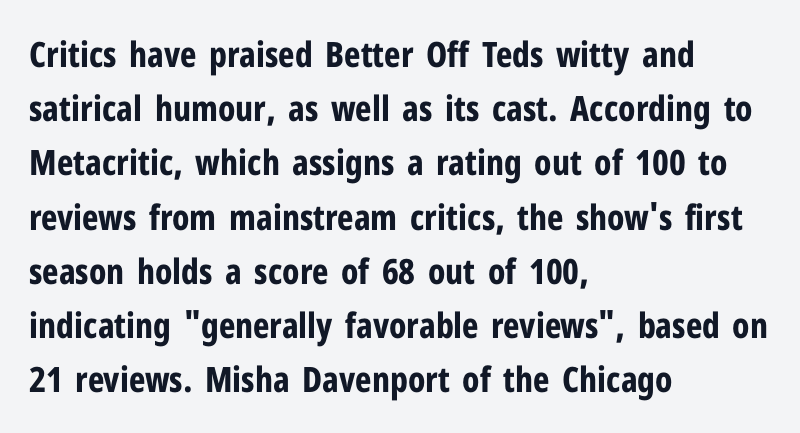
Is this a fixed-width face? No — the glyphs have proportional, varying widths. The characters look thick and weighty, a clear bold. Does the copy run flush right? No — it runs flush left. The letters sit at their default tracking, neither squeezed nor spread. Each letter's strokes conclude bluntly, with no projecting serifs.
